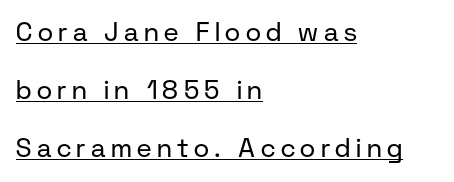
In designer terms, the underline attribute is active on this setting. Words appear elongated and porous because spacing is wide. Every row of glyphs begins at an identical x-position on the left. A great deal of white space separates one row of letters from the next. The type sits square on the baseline with zero lean. The face looks like a standard text weight, possibly lighter.
